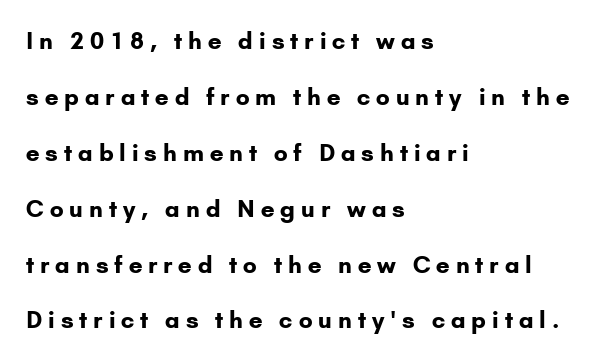
It's the straight-up-and-down kind of type. Interline gaps are noticeably wide in this sample. The specimen omits any rule beneath the text block's lines. This is heavy type, rendered in bold. The face used here is rendered with a markedly widened letterfit.
